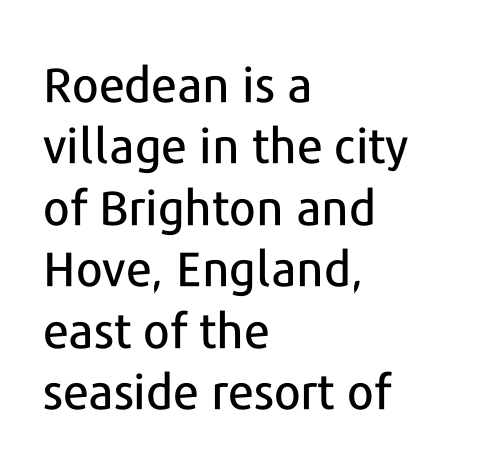
This sample uses a sans-serif face. Reading down the column, the eye jumps a familiar distance to each next line. Descender tails drop into unmarked territory. The horizontal fit of the characters is conventional and even. The paragraph has a hard left edge and a soft right edge.
